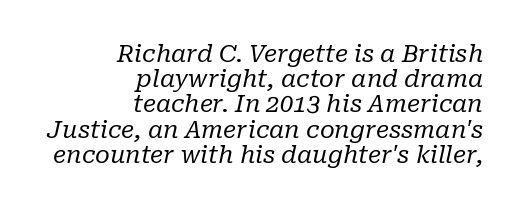
The typesetter chose a ragged-left arrangement here. A typesetter would mark this as italic. Unmarked baselines from the first word to the last. Is the letter spacing exaggerated? No — it looks like the ordinary default. You could barely slide anything between these rows. Stem width sits at or under what a default text font uses.
